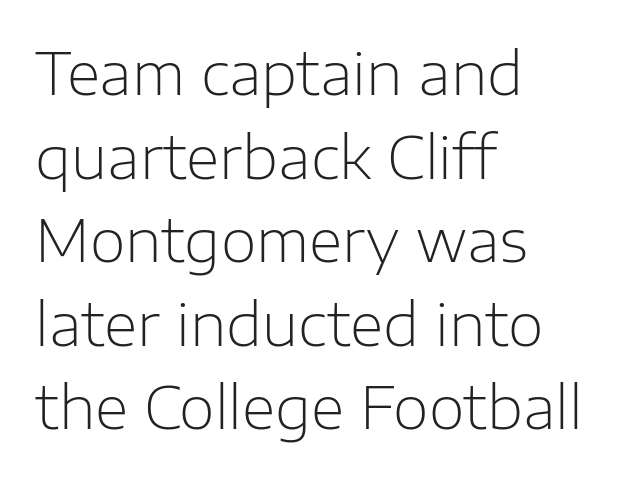
Q: Is the text bold? A: No.
Q: Is the text italic (slanted)? A: No, it is upright.
Q: Is the typeface a serif or a sans-serif typeface? A: Sans-serif.
Q: Is the text underlined? A: No.
Q: How is the paragraph aligned? A: Left-aligned.
Q: Is the spacing between letters normal or unusually wide? A: Normal.
Q: Is the spacing between lines tight, normal or loose? A: Normal.
Q: Width (condensed, normal, or wide)? A: Normal.
Q: Stroke contrast? A: Low.
Q: x-height? A: Medium.
Q: Monospaced? A: No.
